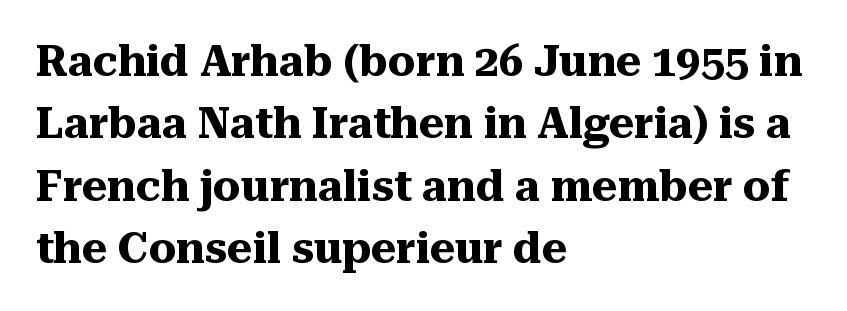
Q: Is the text bold? A: Yes.
Q: Is the text italic (slanted)? A: No, it is upright.
Q: Is the typeface a serif or a sans-serif typeface? A: Serif.
Q: Is the text underlined? A: No.
Q: How is the paragraph aligned? A: Left-aligned.
Q: Is the spacing between letters normal or unusually wide? A: Normal.
Q: Is the spacing between lines tight, normal or loose? A: Normal.
Q: Width (condensed, normal, or wide)? A: Normal.
Q: Stroke contrast? A: Medium.
Q: x-height? A: Medium.
Q: Monospaced? A: No.
